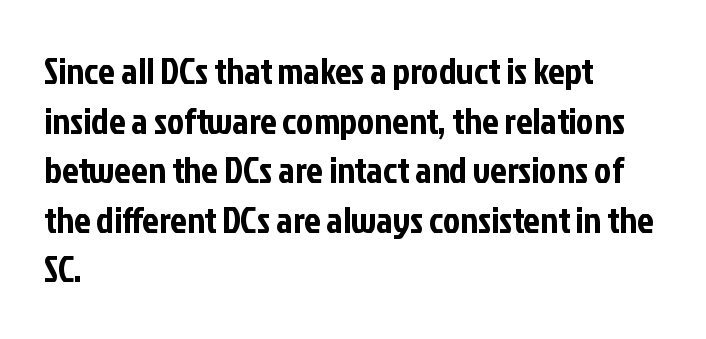
{"serif": "no", "italic": "no", "width": "condensed", "stroke_contrast": "low", "x_height": "medium", "monospaced": "no", "underline": "no", "align": "left", "line_spacing": "normal", "line_spacing_ratio": 1.34, "letter_spacing": "normal", "letter_spacing_em": 0.0, "glyph_px": 37}
